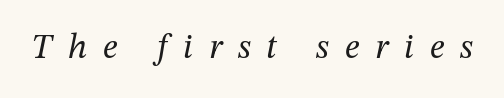
Q: Is the text bold? A: No.
Q: Is the text italic (slanted)? A: Yes, it leans right by about 12 degrees.
Q: Is the typeface a serif or a sans-serif typeface? A: Serif.
Q: Is the text underlined? A: No.
Q: Is the spacing between letters normal or unusually wide? A: Unusually wide.
Q: Width (condensed, normal, or wide)? A: Normal.
Q: Stroke contrast? A: Medium.
Q: x-height? A: Medium.
Q: Monospaced? A: No.
